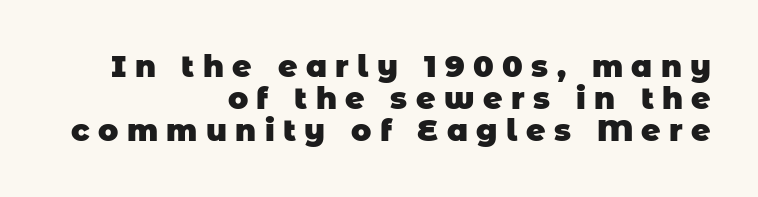
{"serif": "no", "bold": "yes", "weight": "heavy", "width": "normal", "stroke_contrast": "low", "x_height": "large", "monospaced": "no", "underline": "no", "align": "right", "line_spacing": "tight", "line_spacing_ratio": 1.07, "letter_spacing": "wide", "letter_spacing_em": 0.28, "glyph_px": 30}
